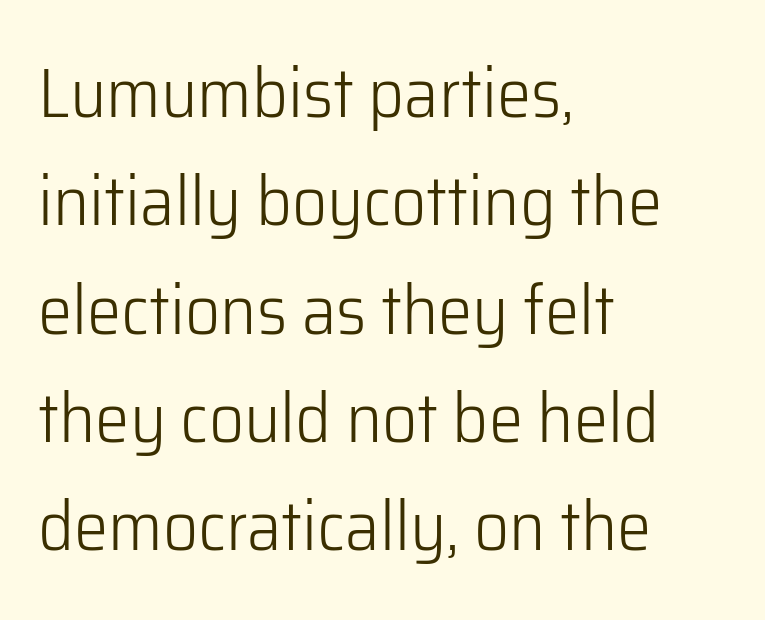
Q: Is the text bold? A: No.
Q: Is the text italic (slanted)? A: No, it is upright.
Q: Is the typeface a serif or a sans-serif typeface? A: Sans-serif.
Q: Is the text underlined? A: No.
Q: How is the paragraph aligned? A: Left-aligned.
Q: Is the spacing between letters normal or unusually wide? A: Normal.
Q: Is the spacing between lines tight, normal or loose? A: Normal.
Q: Width (condensed, normal, or wide)? A: Normal.
Q: Stroke contrast? A: Low.
Q: x-height? A: Medium.
Q: Monospaced? A: No.
